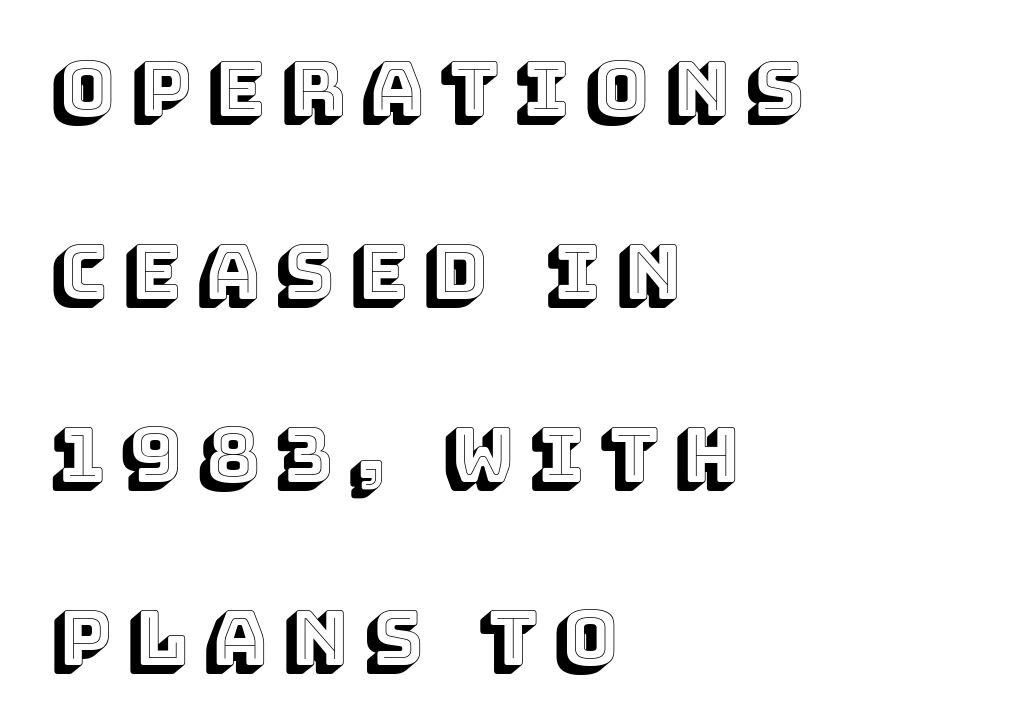
{"italic": "no", "width": "normal", "x_height": "large", "monospaced": "no", "underline": "no", "align": "left", "line_spacing": "loose", "line_spacing_ratio": 2.44, "letter_spacing": "wide", "letter_spacing_em": 0.23, "glyph_px": 75}
